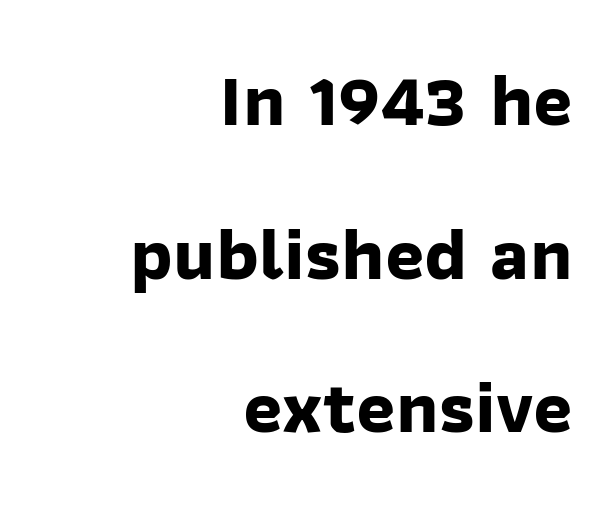
The image shows 75 px bold sans-serif type; set right-aligned, loose line spacing (2.05x), normal letter spacing, not underlined; low stroke contrast and a medium x-height.
